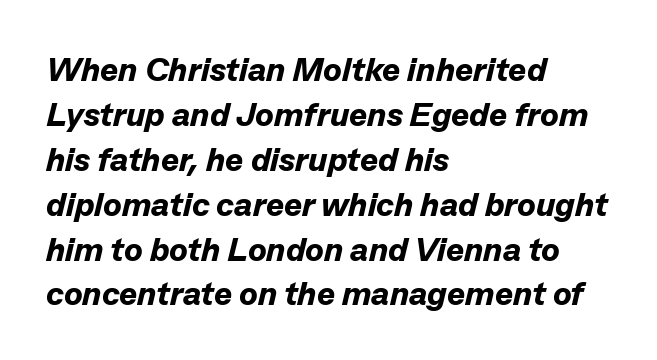
Q: Is the text bold? A: Yes.
Q: Is the text italic (slanted)? A: Yes, it leans right by about 13 degrees.
Q: Is the text underlined? A: No.
Q: How is the paragraph aligned? A: Left-aligned.
Q: Is the spacing between letters normal or unusually wide? A: Normal.
Q: Is the spacing between lines tight, normal or loose? A: Normal.
Q: Width (condensed, normal, or wide)? A: Normal.
Q: Stroke contrast? A: Low.
Q: x-height? A: Medium.
Q: Monospaced? A: No.
